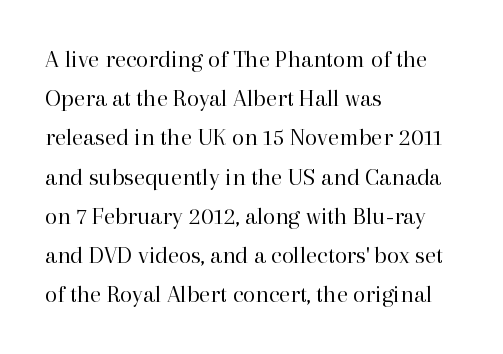
Is this a heavy cut? Hardly; it is regular or lighter. In CSS terms this would be text-align: left. Words appear dense and cohesive because spacing is normal. The gap between lines stays unmarked. Reading down the column, the eye jumps a familiar distance to each next line. This is roman type, the default non-slanted kind.
